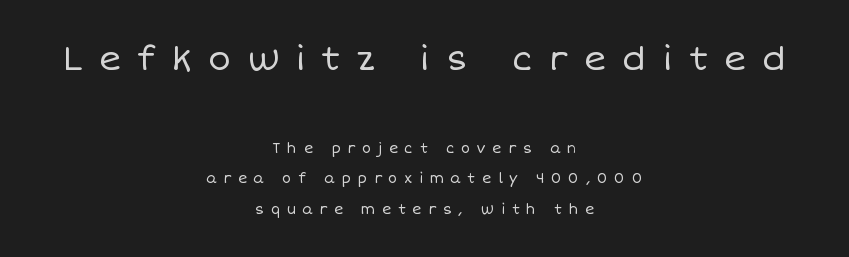
The image shows 34 px regular-weight type, upright; set centered, loose line spacing (2.17x), unusually wide letter spacing (+0.47 em), not underlined; the first (top) block is 2.43x larger; low stroke contrast and a large x-height.
